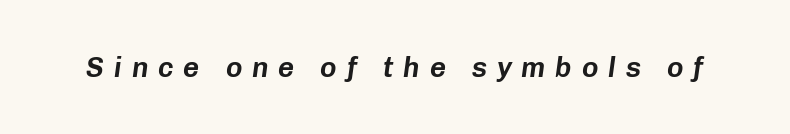
Looks like regular typesetting: each glyph gets only the width it needs. Notice how the stems are inclined rather than vertical — that's the hallmark of italics. Look at the tracking — it's clearly loosened, letters drifting apart. Has an underline been added? It has not.
